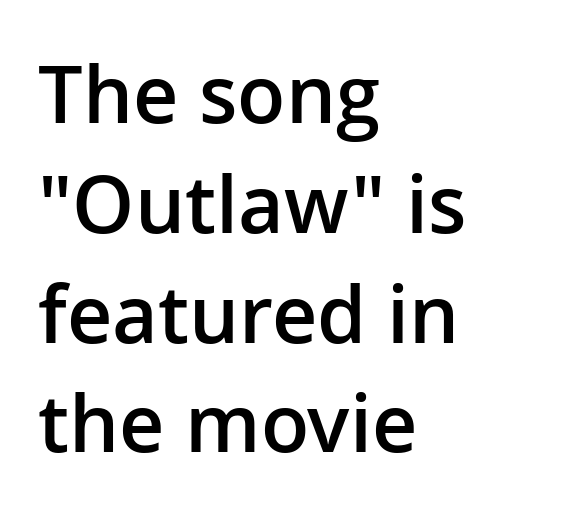
The image shows 79 px semibold sans-serif type, upright; set left-aligned, normal line spacing (1.39x), normal letter spacing, not underlined; low stroke contrast and a medium x-height.
